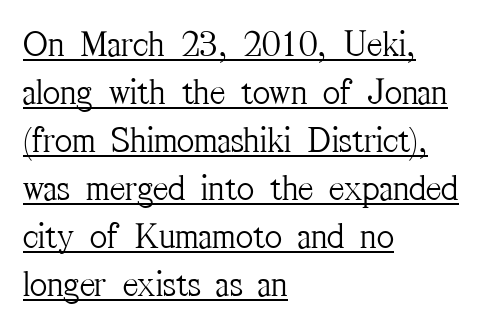
{"serif": "yes", "italic": "no", "bold": "no", "weight": "light", "width": "condensed", "stroke_contrast": "medium", "x_height": "medium", "monospaced": "no", "underline": "yes", "align": "left", "line_spacing": "normal", "line_spacing_ratio": 1.3, "letter_spacing": "normal", "letter_spacing_em": 0.0, "glyph_px": 37}
